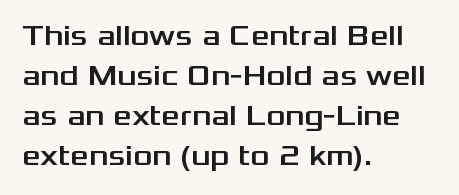
Q: Is the text italic (slanted)? A: No, it is upright.
Q: Is the typeface a serif or a sans-serif typeface? A: Sans-serif.
Q: Is the text underlined? A: No.
Q: How is the paragraph aligned? A: Left-aligned.
Q: Is the spacing between letters normal or unusually wide? A: Normal.
Q: Is the spacing between lines tight, normal or loose? A: Normal.
Q: Width (condensed, normal, or wide)? A: Wide.
Q: Stroke contrast? A: Medium.
Q: x-height? A: Medium.
Q: Monospaced? A: No.
